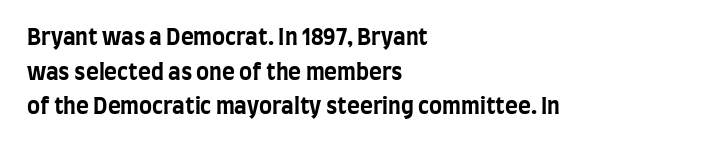
This sample uses an upright cut, with every glyph sitting square on the baseline. Whoever set this chose a conventional vertical rhythm. Students, note that the glyphs here touch the page at normal intervals. Strokes here are thick enough to call this a true bold.
